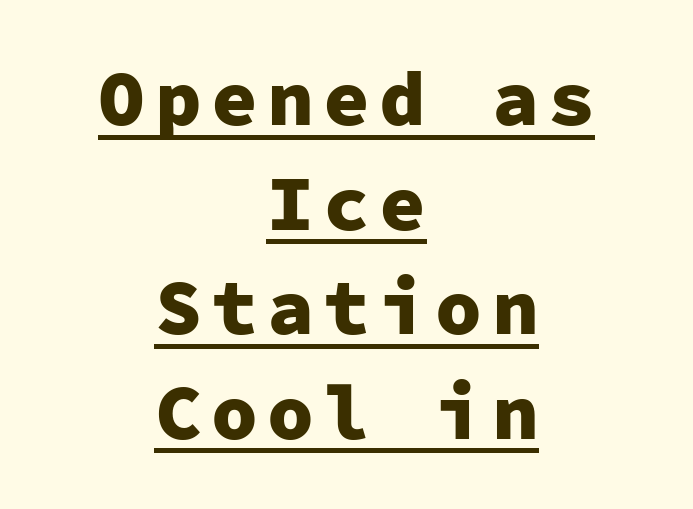
The image shows 78 px heavy sans-serif type, upright, monospaced; set centered, normal line spacing (1.34x), underlined; low stroke contrast and a medium x-height.
